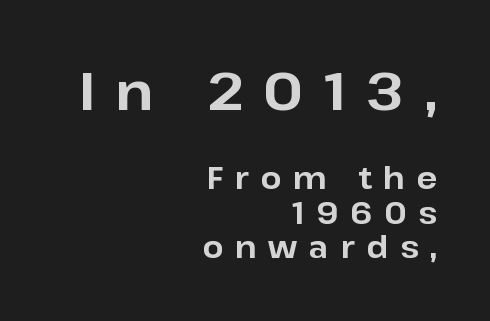
Q: Is the text bold? A: Yes.
Q: Is the text italic (slanted)? A: No, it is upright.
Q: Is the typeface a serif or a sans-serif typeface? A: Sans-serif.
Q: Is the text underlined? A: No.
Q: How is the paragraph aligned? A: Right-aligned.
Q: Is the spacing between letters normal or unusually wide? A: Unusually wide.
Q: Is the spacing between lines tight, normal or loose? A: Tight.
Q: Which block of text is set in a larger size, the first (top) or the second (bottom)? A: The first (top) one.
Q: Width (condensed, normal, or wide)? A: Normal.
Q: Stroke contrast? A: Low.
Q: x-height? A: Medium.
Q: Monospaced? A: No.
